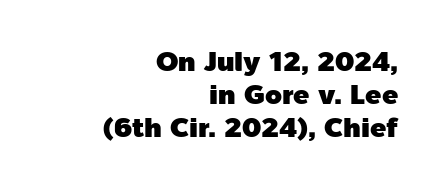
{"italic": "no", "underline": "no", "align": "right", "line_spacing_ratio": 1.23, "letter_spacing": "normal", "letter_spacing_em": 0.0, "glyph_px": 27}
